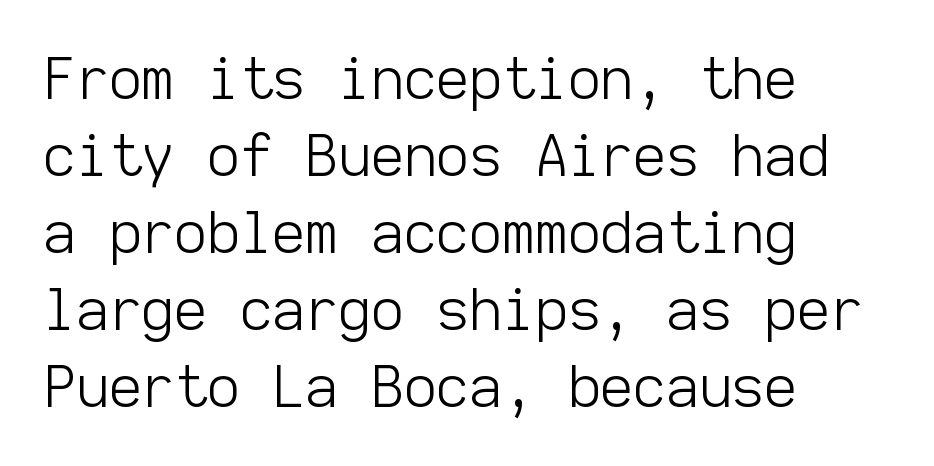
{"serif": "no", "italic": "no", "bold": "no", "weight": "light", "width": "normal", "stroke_contrast": "low", "x_height": "medium", "monospaced": "yes", "underline": "no", "align": "left", "line_spacing": "normal", "line_spacing_ratio": 1.35, "letter_spacing": "normal", "letter_spacing_em": 0.0, "glyph_px": 57}
